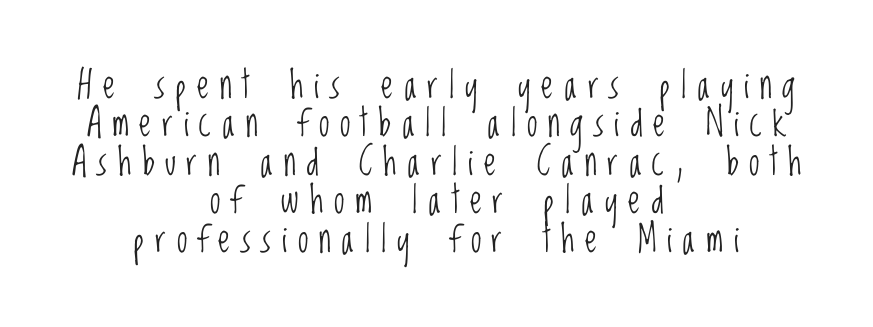
The image shows 38 px light, condensed sans-serif type, upright; set centered, tight line spacing (1.01x), unusually wide letter spacing (+0.28 em), not underlined; low stroke contrast and a large x-height.
